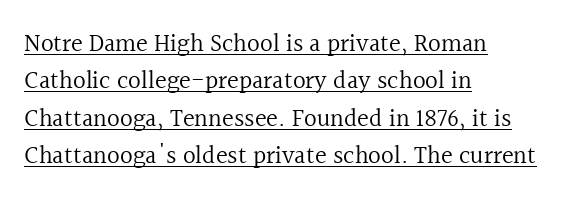
The image shows 25 px text type, upright; set left-aligned, normal line spacing (1.5x), normal letter spacing, underlined.
